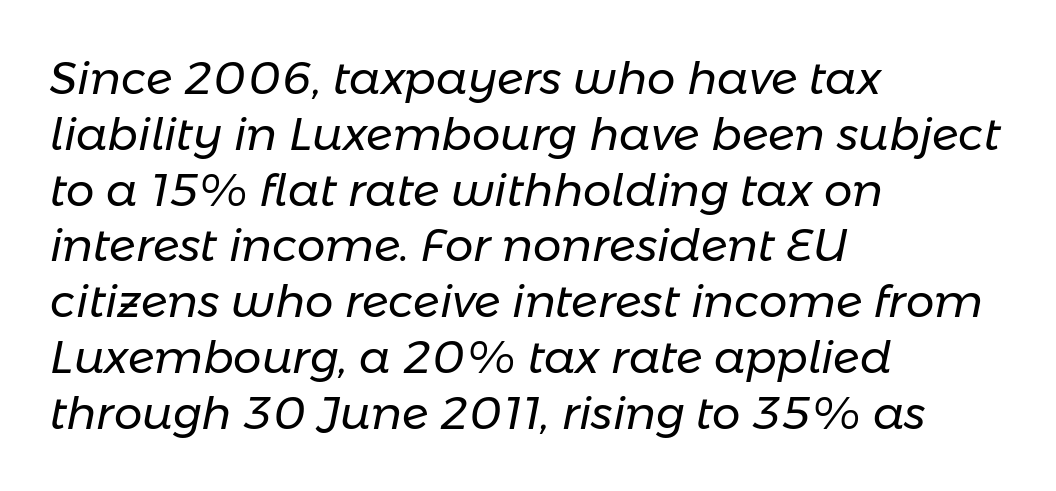
On a weight scale, this lands at 450 or below. Look at the tracking — it's just the regular setting, nothing added. Lines of text with bare space underneath. Do the characters align in a grid? No, the font is proportional.
